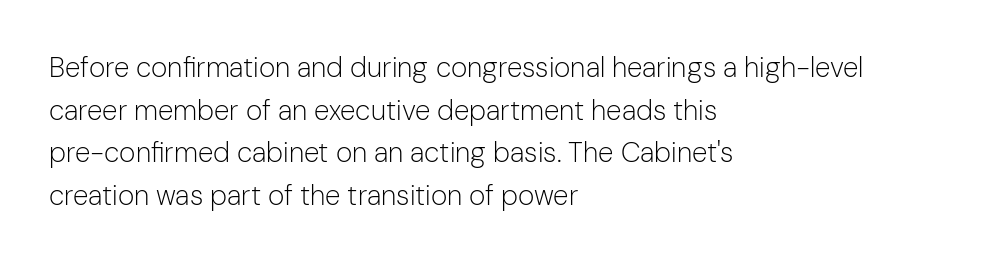
The image shows 28 px light sans-serif type, upright; set left-aligned, normal line spacing (1.52x), normal letter spacing, not underlined; low stroke contrast and a medium x-height.
